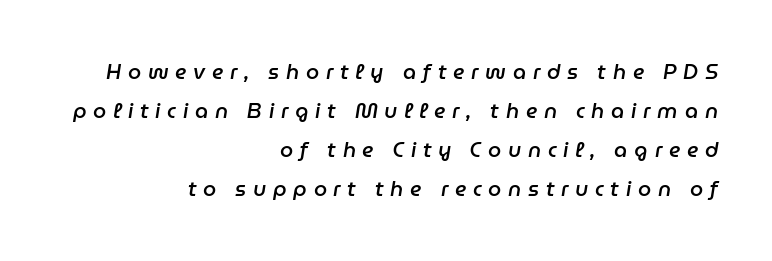
The specimen omits any rule beneath the text block's lines. Honestly, the letter spacing is so wide it's the main thing you notice. Observe the lean: these are italic letterforms. Every row of glyphs terminates at an identical x-position on the right. The sample has been set in demibold, a notch under bold.
